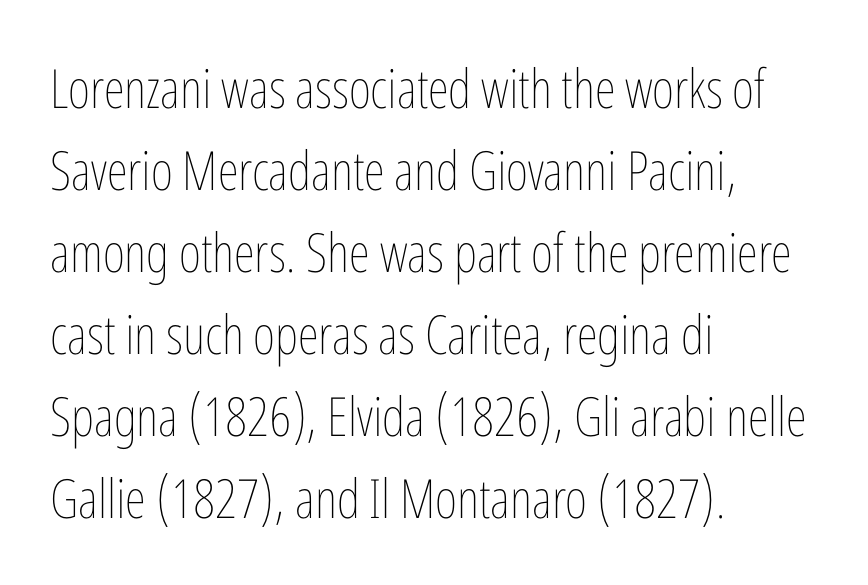
{"italic": "no", "bold": "no", "weight": "thin", "width": "condensed", "stroke_contrast": "low", "x_height": "medium", "monospaced": "no", "underline": "no", "align": "left", "line_spacing": "normal", "line_spacing_ratio": 1.52, "letter_spacing": "normal", "letter_spacing_em": 0.0, "glyph_px": 54}
